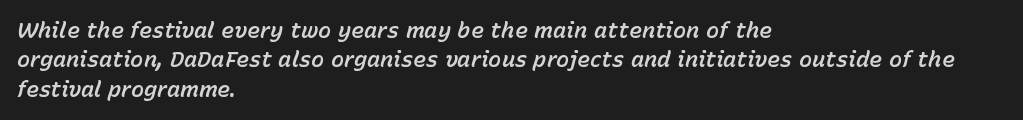
Reading down the block, your eye returns to a fixed left position each line. Words appear dense and cohesive because spacing is normal. Slant detected: the letters are inclined. Anything drawn beneath the words? Only blank space. Rows of type keep a routine distance in the vertical direction.
